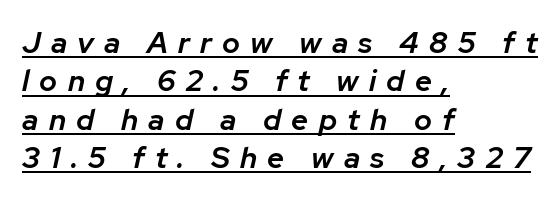
Q: Is the text bold? A: Semi-bold.
Q: Is the text italic (slanted)? A: Yes, it leans right by about 12 degrees.
Q: Is the text underlined? A: Yes.
Q: How is the paragraph aligned? A: Left-aligned.
Q: Is the spacing between letters normal or unusually wide? A: Unusually wide.
Q: Is the spacing between lines tight, normal or loose? A: Normal.
Q: Width (condensed, normal, or wide)? A: Normal.
Q: Stroke contrast? A: Low.
Q: x-height? A: Medium.
Q: Monospaced? A: No.
